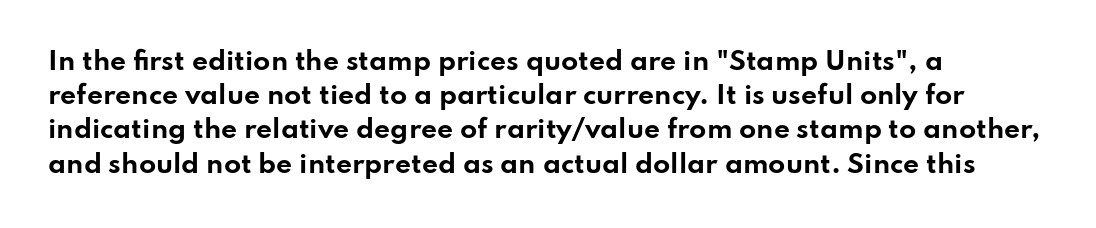
Q: Is the text bold? A: Yes.
Q: Is the text italic (slanted)? A: No, it is upright.
Q: Is the text underlined? A: No.
Q: How is the paragraph aligned? A: Left-aligned.
Q: Is the spacing between letters normal or unusually wide? A: Normal.
Q: Is the spacing between lines tight, normal or loose? A: Normal.
